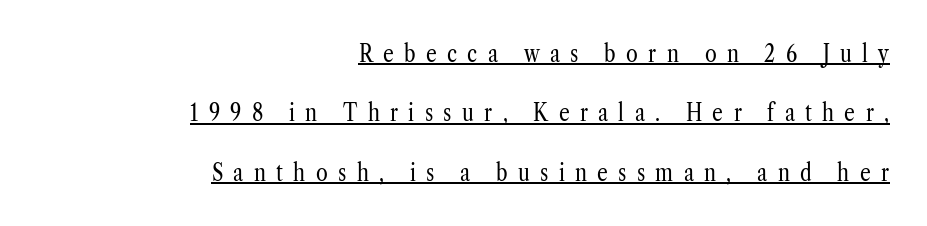
The image shows 24 px text type, upright; set right-aligned, loose line spacing (2.47x), unusually wide letter spacing (+0.43 em), underlined.
